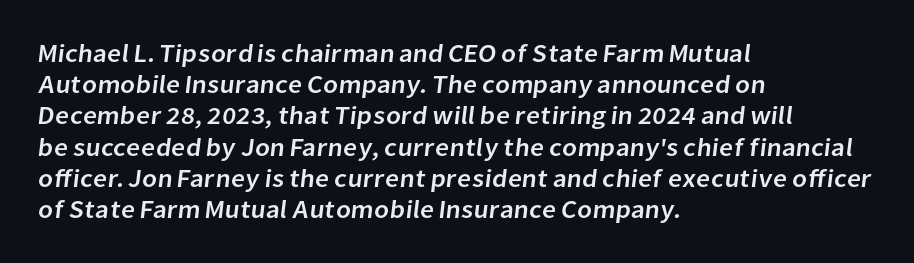
{"underline": "no", "align": "left", "line_spacing": "normal", "line_spacing_ratio": 1.25, "letter_spacing": "normal", "letter_spacing_em": 0.0, "glyph_px": 25}
